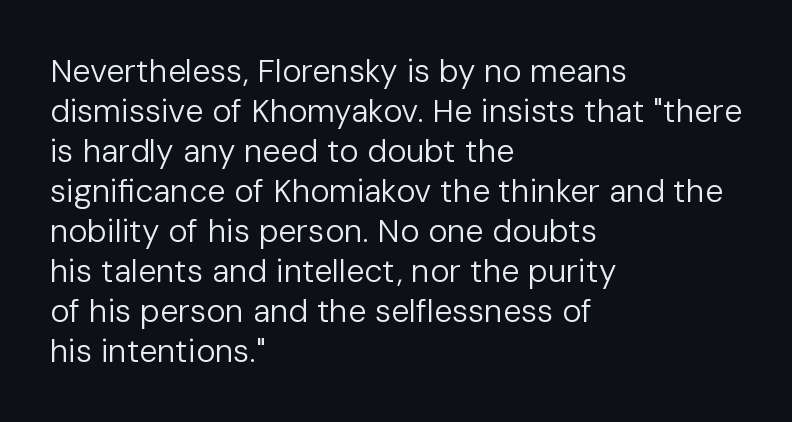
You could call the tracking neutral — neither tight nor loose. A sans-serif font was chosen for this passage. On a weight scale, this lands at 450 or below. Leading matches the norm, producing a regular column. Vertical strokes here are truly vertical. This sample has the flowing, uneven cadence of proportional lettering.
